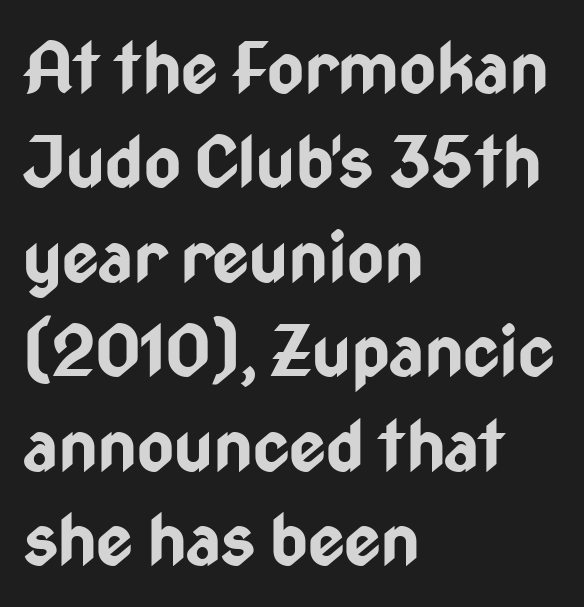
The image shows 71 px bold, condensed sans-serif type, upright; set left-aligned, normal line spacing (1.33x), normal letter spacing, not underlined; low stroke contrast and a medium x-height.
